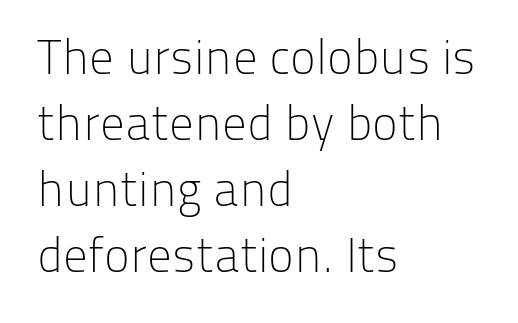
Q: Is the text bold? A: No.
Q: Is the text italic (slanted)? A: No, it is upright.
Q: Is the typeface a serif or a sans-serif typeface? A: Sans-serif.
Q: Is the text underlined? A: No.
Q: How is the paragraph aligned? A: Left-aligned.
Q: Is the spacing between letters normal or unusually wide? A: Normal.
Q: Is the spacing between lines tight, normal or loose? A: Normal.
Q: Width (condensed, normal, or wide)? A: Normal.
Q: Stroke contrast? A: Low.
Q: x-height? A: Medium.
Q: Monospaced? A: No.
